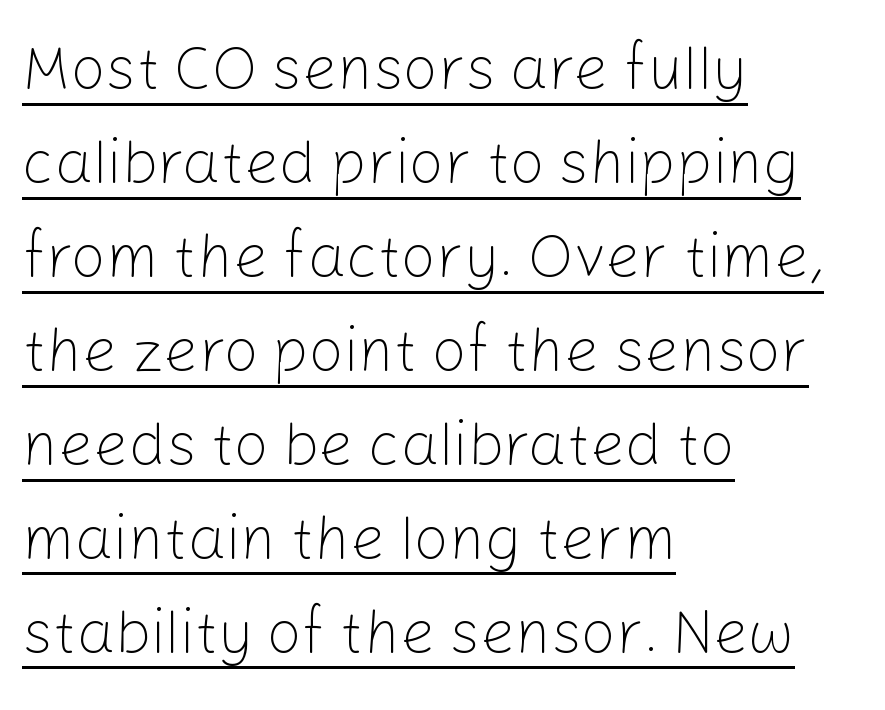
You can tell it's not italic because the verticals are truly vertical. Heaviness? Minimal to ordinary, like unemphasized prose. The typesetter chose a ragged-right arrangement here. You could not count columns in this text — the font is proportionally spaced. Evenly set lines give the paragraph a standard silhouette.
